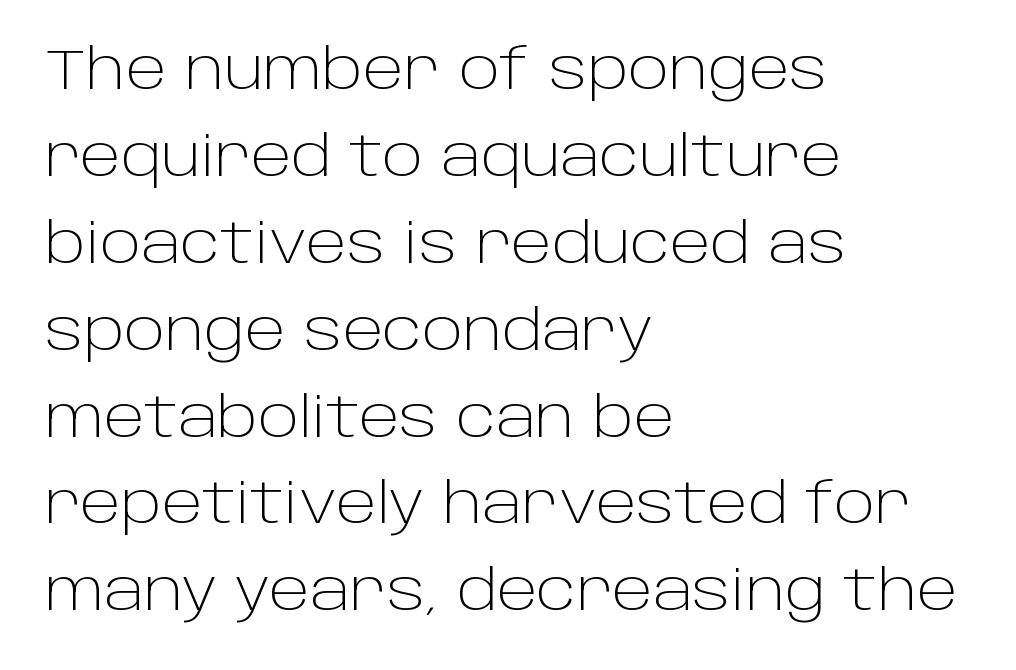
Q: Is the text bold? A: No.
Q: Is the text italic (slanted)? A: No, it is upright.
Q: Is the typeface a serif or a sans-serif typeface? A: Sans-serif.
Q: Is the text underlined? A: No.
Q: How is the paragraph aligned? A: Left-aligned.
Q: Is the spacing between letters normal or unusually wide? A: Normal.
Q: Is the spacing between lines tight, normal or loose? A: Normal.
Q: Width (condensed, normal, or wide)? A: Normal.
Q: Stroke contrast? A: Low.
Q: x-height? A: Large.
Q: Monospaced? A: No.
